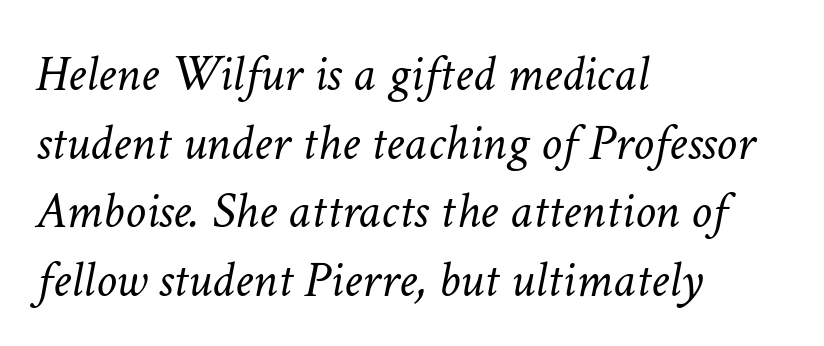
The image shows 52 px light type, italic (leaning right); set left-aligned, normal line spacing (1.32x), normal letter spacing, not underlined; low stroke contrast and a medium x-height.
